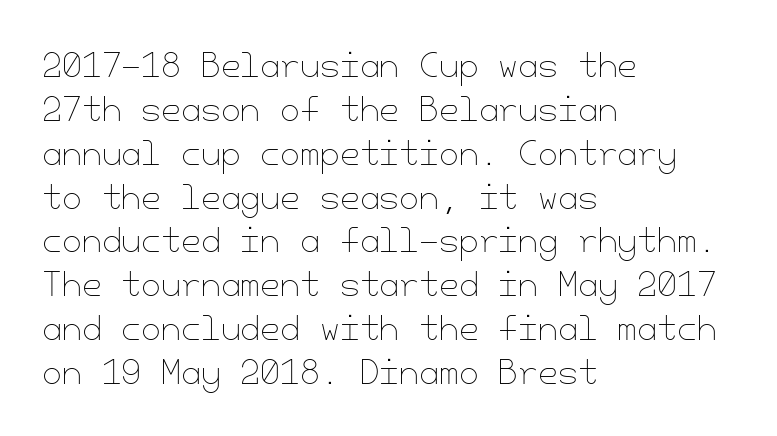
{"italic": "no", "bold": "no", "weight": "thin", "width": "normal", "stroke_contrast": "low", "x_height": "small", "underline": "no", "align": "left", "line_spacing": "normal", "line_spacing_ratio": 1.37, "letter_spacing": "normal", "letter_spacing_em": 0.0, "glyph_px": 32}
